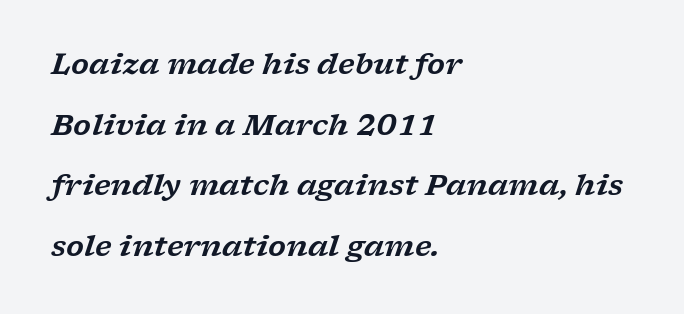
The image shows 29 px wide serif type, italic (leaning right); set left-aligned, loose line spacing (2.09x), normal letter spacing, not underlined; low stroke contrast and a medium x-height.
